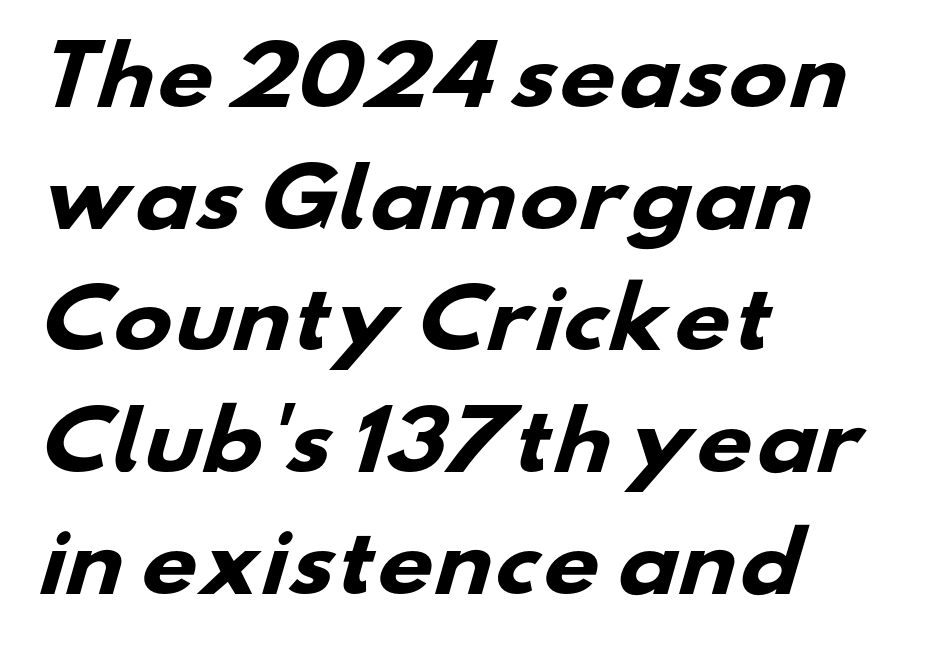
{"serif": "no", "bold": "yes", "weight": "heavy", "width": "wide", "stroke_contrast": "low", "x_height": "small", "monospaced": "no", "underline": "no", "align": "left", "line_spacing": "normal", "line_spacing_ratio": 1.54, "letter_spacing": "normal", "letter_spacing_em": 0.0, "glyph_px": 79}
